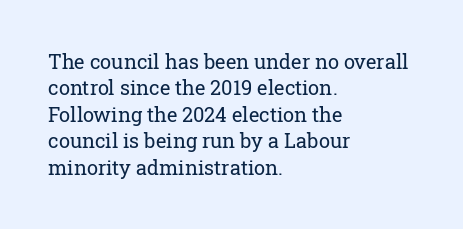
Characters remain perfectly vertical along every line. Rows of type keep a routine distance in the vertical direction. The face looks like a standard text weight, possibly lighter. Letter spacing: default. Each row of text sits above clean, open space.
